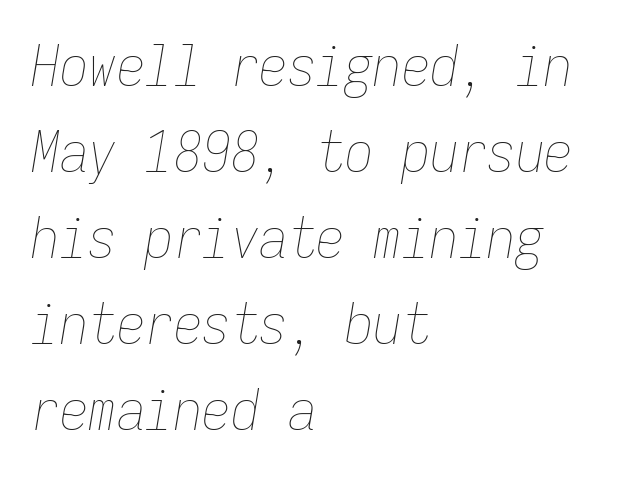
Q: Is the text bold? A: No.
Q: Is the text italic (slanted)? A: Yes, it leans right by about 9 degrees.
Q: Is the text underlined? A: No.
Q: How is the paragraph aligned? A: Left-aligned.
Q: Is the spacing between letters normal or unusually wide? A: Normal.
Q: Is the spacing between lines tight, normal or loose? A: Normal.
Q: Width (condensed, normal, or wide)? A: Condensed.
Q: Stroke contrast? A: Low.
Q: x-height? A: Medium.
Q: Monospaced? A: Yes.
